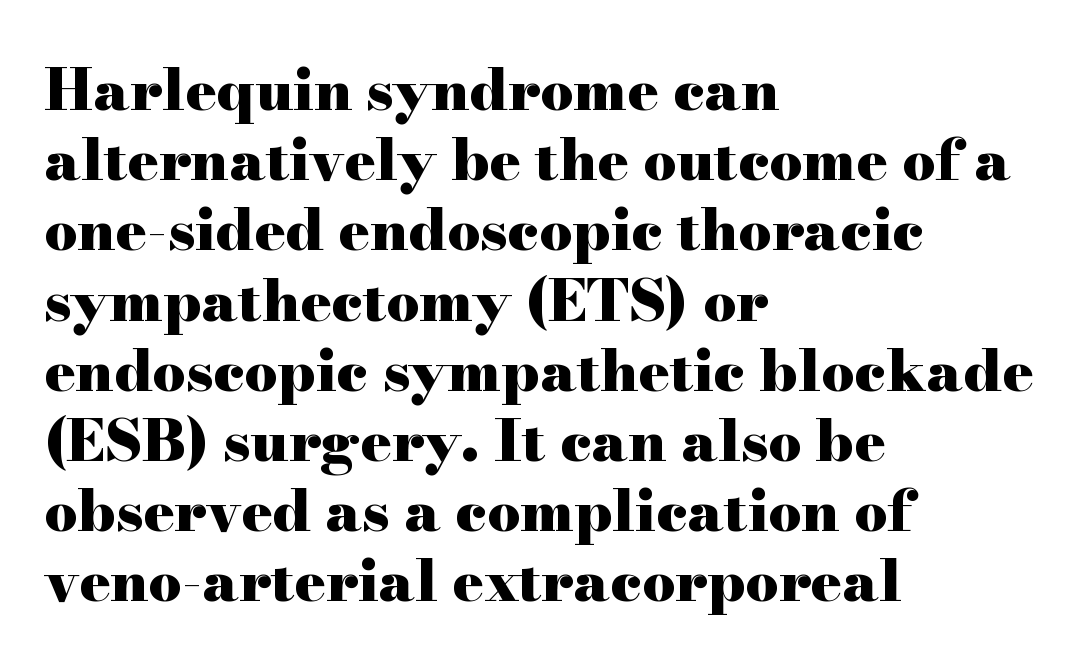
Q: Is the text bold? A: Yes.
Q: Is the text italic (slanted)? A: No, it is upright.
Q: Is the typeface a serif or a sans-serif typeface? A: Serif.
Q: Is the text underlined? A: No.
Q: How is the paragraph aligned? A: Left-aligned.
Q: Is the spacing between letters normal or unusually wide? A: Normal.
Q: Width (condensed, normal, or wide)? A: Wide.
Q: Stroke contrast? A: High.
Q: x-height? A: Small.
Q: Monospaced? A: No.
